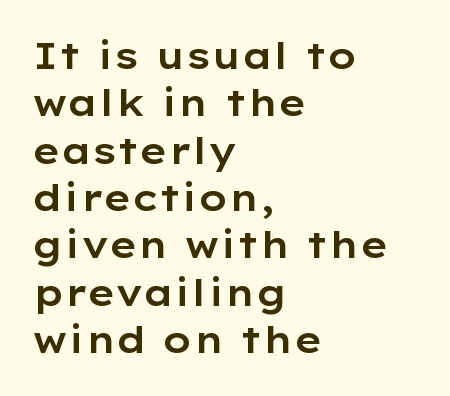
{"serif": "no", "italic": "no", "width": "wide", "stroke_contrast": "low", "x_height": "medium", "monospaced": "no", "underline": "no", "align": "left", "line_spacing": "normal", "line_spacing_ratio": 1.28, "letter_spacing": "normal", "letter_spacing_em": 0.0, "glyph_px": 37}
